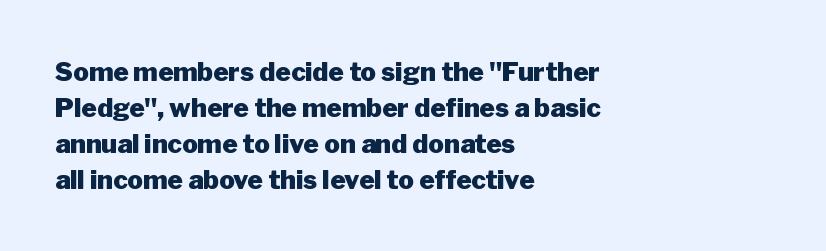
Q: Is the text bold? A: Yes.
Q: Is the text italic (slanted)? A: No, it is upright.
Q: Is the text underlined? A: No.
Q: How is the paragraph aligned? A: Left-aligned.
Q: Is the spacing between letters normal or unusually wide? A: Normal.
Q: Is the spacing between lines tight, normal or loose? A: Normal.
